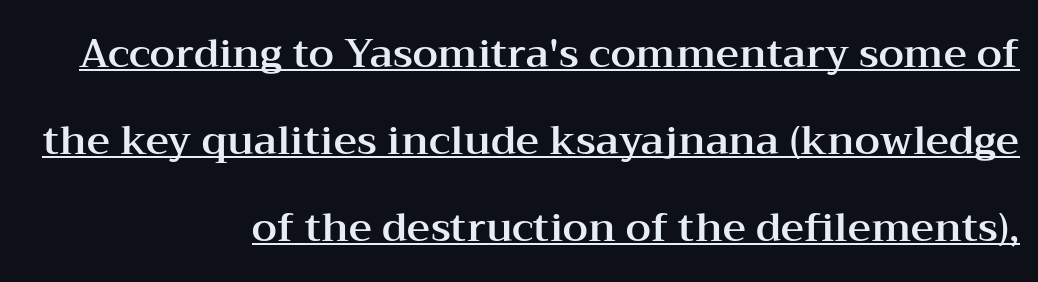
{"serif": "yes", "italic": "no", "width": "wide", "stroke_contrast": "medium", "x_height": "medium", "monospaced": "no", "underline": "yes", "align": "right", "line_spacing": "loose", "line_spacing_ratio": 2.17, "letter_spacing": "normal", "letter_spacing_em": 0.0, "glyph_px": 40}
